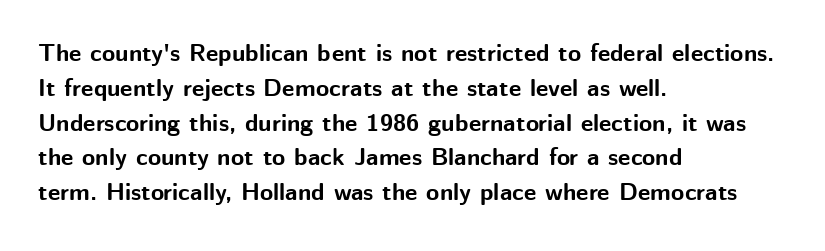
The image shows 24 px bold type, upright; set left-aligned, normal line spacing (1.45x), normal letter spacing, not underlined.
